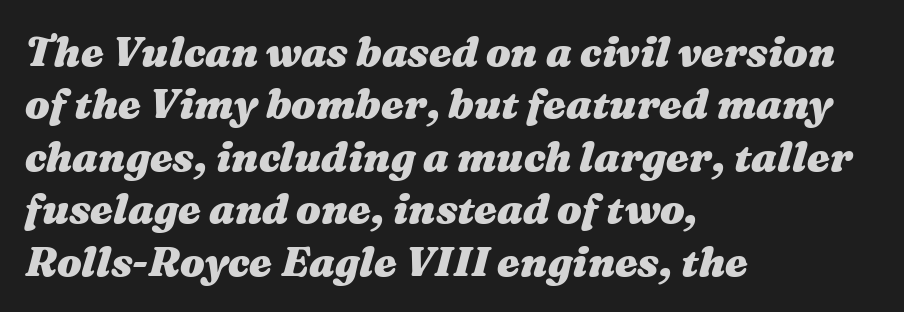
A dark, heavy texture on the line: the type is bold. Check under the words: just untouched page. Each line starts at the same left margin while the right side varies. This sample has the flowing, uneven cadence of proportional lettering. Summary of vertical rhythm: regular, with standard interline spacing. Compared with ordinary roman type, these characters are visibly tilted.
